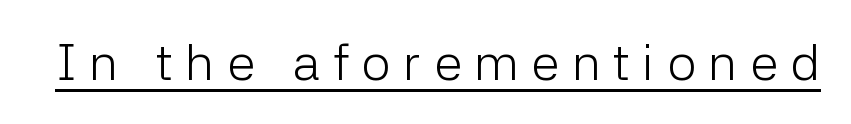
{"serif": "no", "italic": "no", "bold": "no", "weight": "light", "width": "normal", "stroke_contrast": "low", "x_height": "medium", "monospaced": "no", "underline": "yes", "letter_spacing": "wide", "letter_spacing_em": 0.25, "glyph_px": 51}
